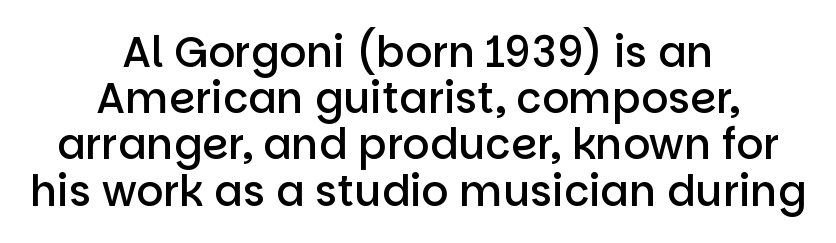
{"serif": "no", "italic": "no", "bold": "semi", "weight": "semibold", "width": "normal", "stroke_contrast": "low", "x_height": "large", "monospaced": "no", "underline": "no", "align": "center", "line_spacing": "tight", "line_spacing_ratio": 1.1, "letter_spacing": "normal", "letter_spacing_em": 0.0, "glyph_px": 42}
